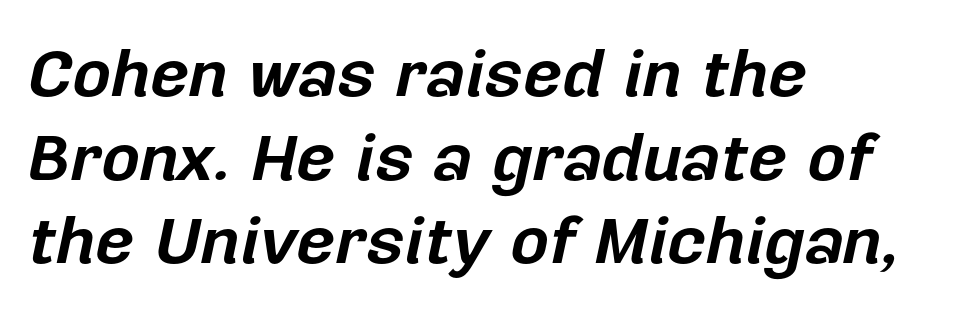
{"italic": "yes", "lean": "right", "slant_degrees": 12, "bold": "yes", "weight": "bold", "width": "normal", "stroke_contrast": "low", "x_height": "medium", "monospaced": "no", "underline": "no", "align": "left", "line_spacing": "normal", "line_spacing_ratio": 1.25, "letter_spacing": "normal", "letter_spacing_em": 0.0, "glyph_px": 67}
